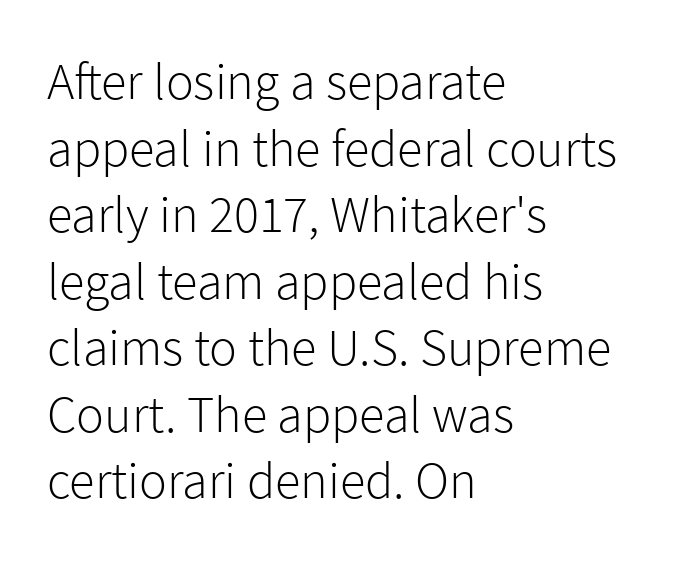
Q: Is the text bold? A: No.
Q: Is the text italic (slanted)? A: No, it is upright.
Q: Is the typeface a serif or a sans-serif typeface? A: Sans-serif.
Q: Is the text underlined? A: No.
Q: How is the paragraph aligned? A: Left-aligned.
Q: Is the spacing between letters normal or unusually wide? A: Normal.
Q: Is the spacing between lines tight, normal or loose? A: Normal.
Q: Width (condensed, normal, or wide)? A: Normal.
Q: Stroke contrast? A: Low.
Q: x-height? A: Medium.
Q: Monospaced? A: No.
